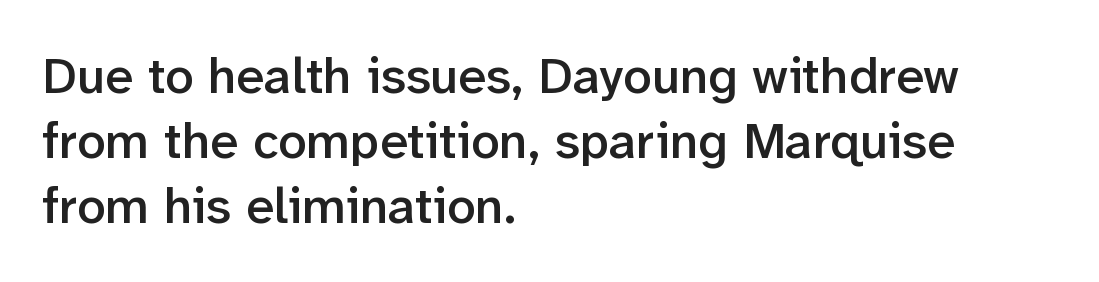
{"serif": "no", "italic": "no", "bold": "semi", "weight": "semibold", "width": "normal", "stroke_contrast": "low", "x_height": "medium", "monospaced": "no", "underline": "no", "align": "left", "line_spacing": "normal", "line_spacing_ratio": 1.27, "letter_spacing": "normal", "letter_spacing_em": 0.0, "glyph_px": 51}
